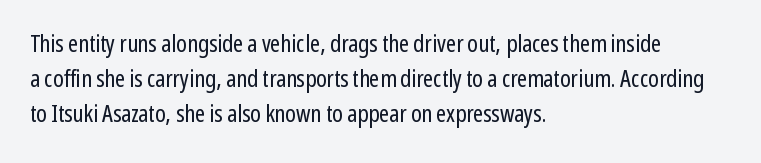
Q: Is the text bold? A: No.
Q: Is the text italic (slanted)? A: No, it is upright.
Q: Is the text underlined? A: No.
Q: How is the paragraph aligned? A: Left-aligned.
Q: Is the spacing between letters normal or unusually wide? A: Normal.
Q: Is the spacing between lines tight, normal or loose? A: Normal.
